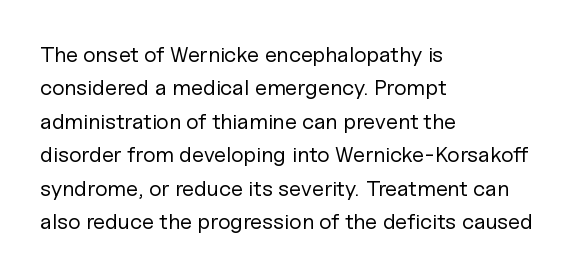
Summary of vertical rhythm: regular, with standard interline spacing. No extra ink here — the face is not bold. Quick note: not italic, upright. Horizontal alignment here is leftward, the default for most running prose.
